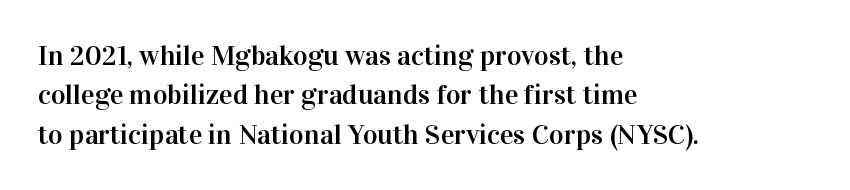
The image shows 28 px serif type, upright; set left-aligned, normal line spacing (1.41x), normal letter spacing, not underlined; high stroke contrast and a medium x-height.
